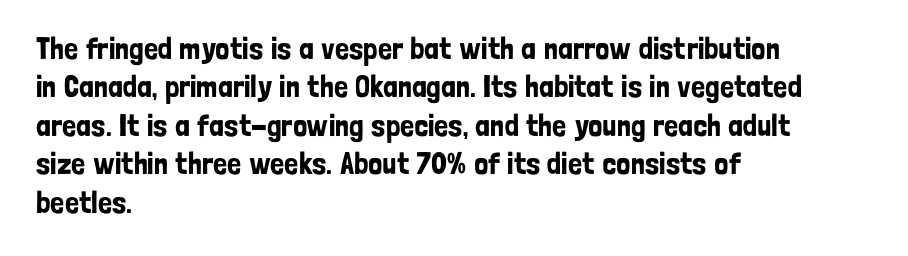
Q: Is the text italic (slanted)? A: No, it is upright.
Q: Is the typeface a serif or a sans-serif typeface? A: Sans-serif.
Q: Is the text underlined? A: No.
Q: How is the paragraph aligned? A: Left-aligned.
Q: Is the spacing between letters normal or unusually wide? A: Normal.
Q: Width (condensed, normal, or wide)? A: Condensed.
Q: Stroke contrast? A: Low.
Q: x-height? A: Medium.
Q: Monospaced? A: No.
